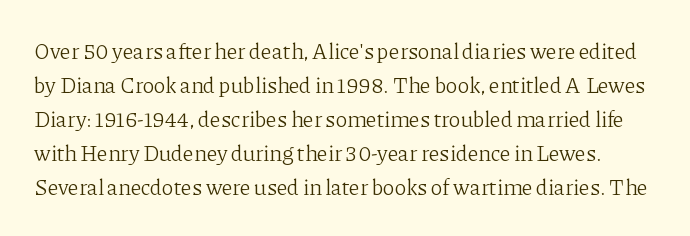
{"italic": "no", "bold": "no", "underline": "no", "line_spacing": "normal", "line_spacing_ratio": 1.54, "letter_spacing": "normal", "letter_spacing_em": 0.0, "glyph_px": 22}
